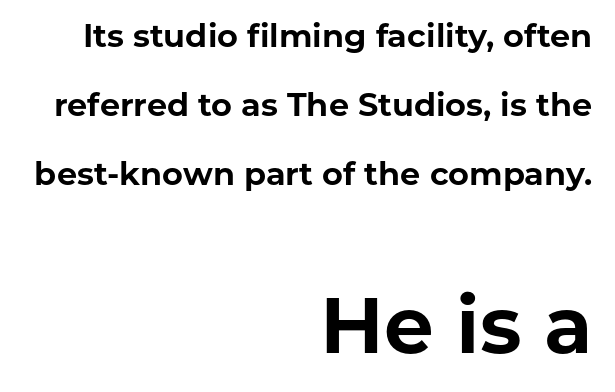
The image shows 79 px bold sans-serif type, upright; set right-aligned, loose line spacing (2.16x), normal letter spacing, not underlined; the second (bottom) block is 2.47x larger; low stroke contrast and a medium x-height.
